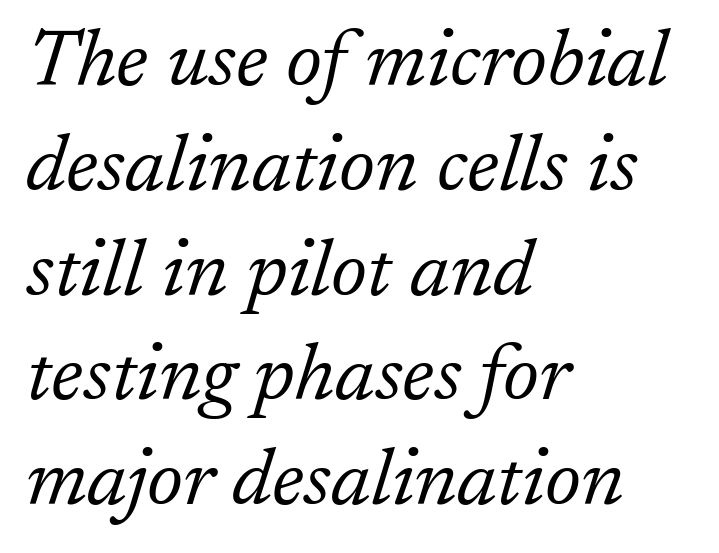
Q: Is the text bold? A: No.
Q: Is the text italic (slanted)? A: Yes, it leans right by about 17 degrees.
Q: Is the typeface a serif or a sans-serif typeface? A: Serif.
Q: Is the text underlined? A: No.
Q: How is the paragraph aligned? A: Left-aligned.
Q: Is the spacing between letters normal or unusually wide? A: Normal.
Q: Is the spacing between lines tight, normal or loose? A: Normal.
Q: Width (condensed, normal, or wide)? A: Normal.
Q: Stroke contrast? A: Low.
Q: x-height? A: Medium.
Q: Monospaced? A: No.
